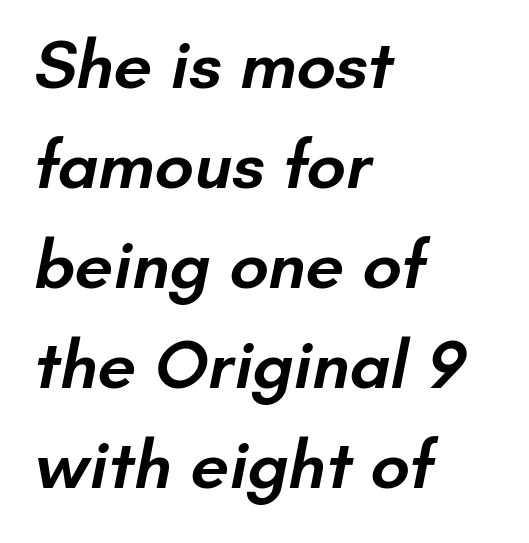
{"serif": "no", "bold": "semi", "weight": "semibold", "width": "normal", "stroke_contrast": "low", "x_height": "small", "monospaced": "no", "underline": "no", "align": "left", "line_spacing": "normal", "line_spacing_ratio": 1.45, "letter_spacing": "normal", "letter_spacing_em": 0.0, "glyph_px": 69}
